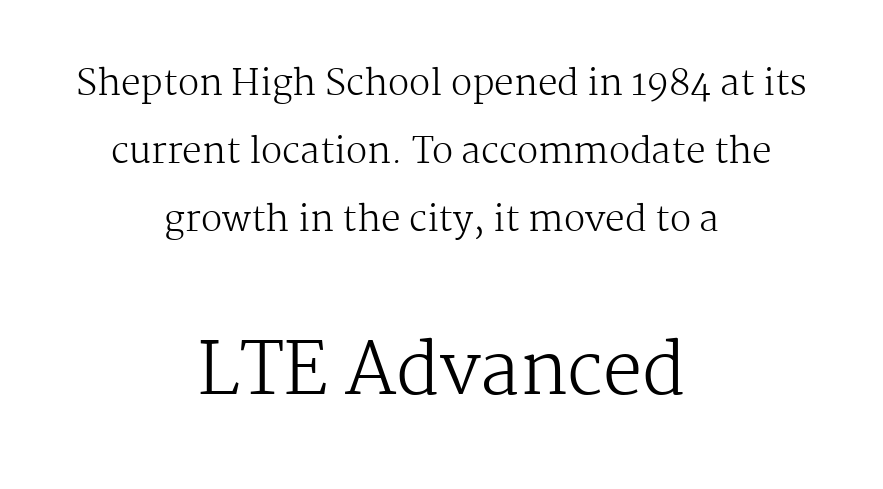
The image shows 70 px regular-weight serif type, upright; set centered, loose line spacing (1.94x), normal letter spacing, not underlined; the second (bottom) block is 2.0x larger; medium stroke contrast and a medium x-height.
